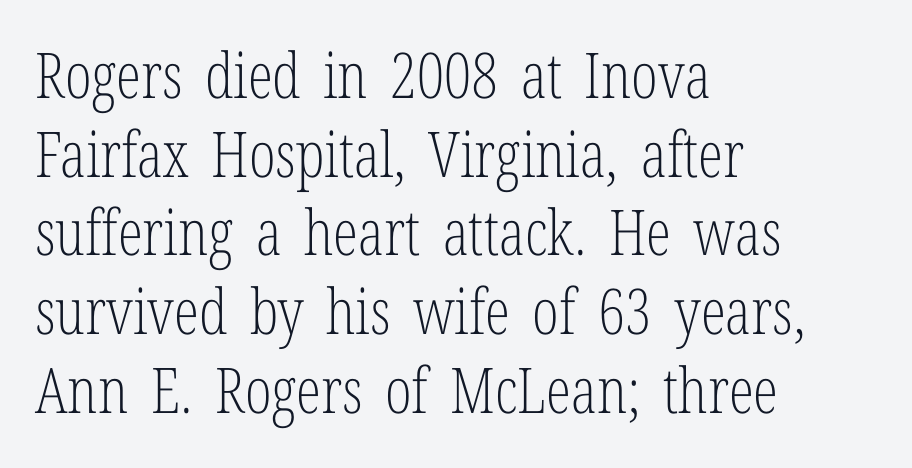
{"serif": "yes", "italic": "no", "bold": "no", "weight": "light", "width": "condensed", "stroke_contrast": "low", "x_height": "medium", "monospaced": "no", "underline": "no", "align": "left", "line_spacing": "normal", "line_spacing_ratio": 1.25, "letter_spacing": "normal", "letter_spacing_em": 0.0, "glyph_px": 63}
